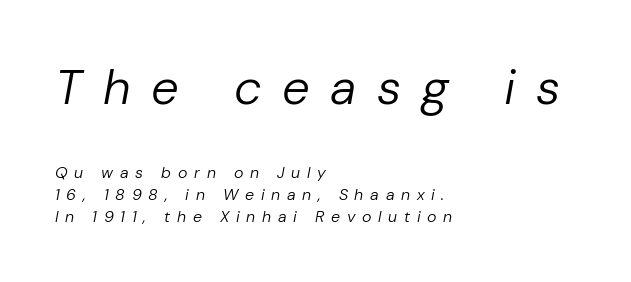
Looks like regular typesetting: each glyph gets only the width it needs. The letterforms stand isolated, each surrounded by extra space. A quiet, ordinary-to-light weight characterises the typeface. The rows are spaced the way most documents space them. Characters are canted at an angle relative to the baseline's perpendicular.
